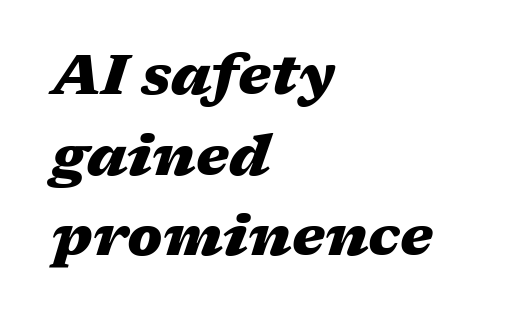
Q: Is the text bold? A: Yes.
Q: Is the text italic (slanted)? A: Yes, it leans right by about 17 degrees.
Q: Is the text underlined? A: No.
Q: How is the paragraph aligned? A: Left-aligned.
Q: Is the spacing between letters normal or unusually wide? A: Normal.
Q: Is the spacing between lines tight, normal or loose? A: Normal.
Q: Width (condensed, normal, or wide)? A: Wide.
Q: Stroke contrast? A: Medium.
Q: x-height? A: Medium.
Q: Monospaced? A: No.
